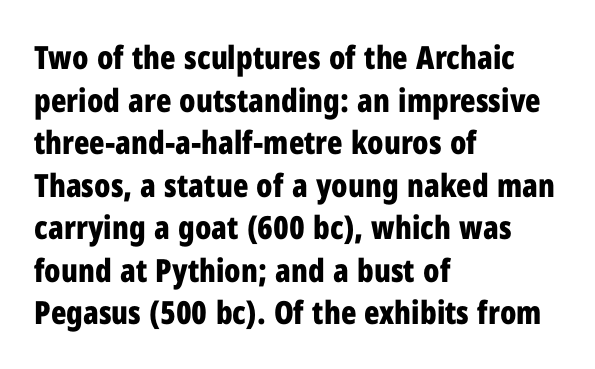
Proportional: the letters do not fall into vertical columns. Emphasis by weight is at full strength: bold. Leading matches the norm, producing a regular column. The letters carry no serifs — their stems end cleanly without finishing strokes. Alignment: flush left. Upright lettering throughout.
